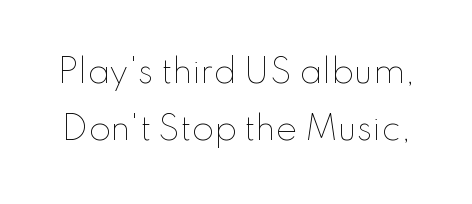
The image shows 32 px thin type, upright; set line spacing 1.78x, normal letter spacing, not underlined; low stroke contrast and a small x-height.
